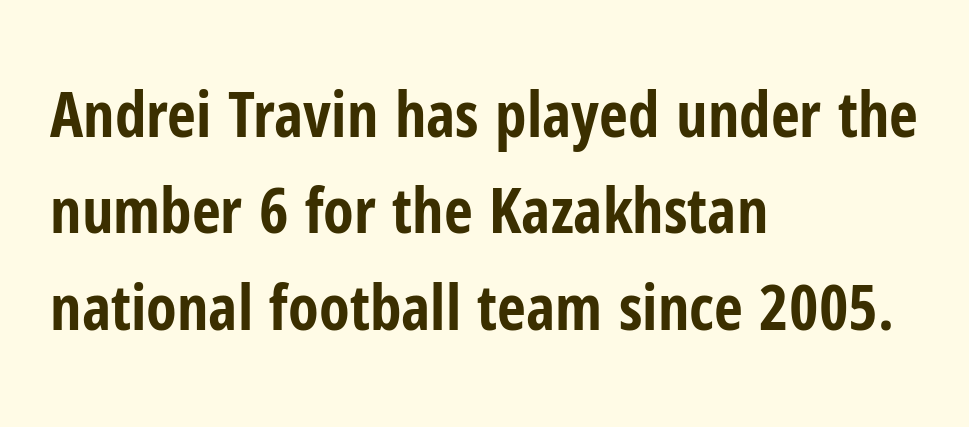
Q: Is the text bold? A: Yes.
Q: Is the text italic (slanted)? A: No, it is upright.
Q: Is the typeface a serif or a sans-serif typeface? A: Sans-serif.
Q: Is the text underlined? A: No.
Q: How is the paragraph aligned? A: Left-aligned.
Q: Is the spacing between letters normal or unusually wide? A: Normal.
Q: Is the spacing between lines tight, normal or loose? A: Normal.
Q: Width (condensed, normal, or wide)? A: Condensed.
Q: Stroke contrast? A: Low.
Q: x-height? A: Medium.
Q: Monospaced? A: No.
